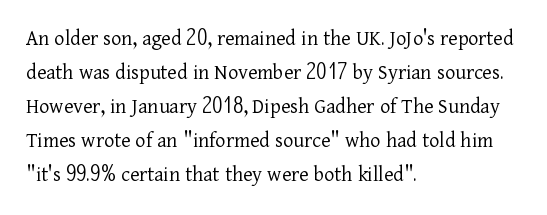
The image shows 22 px text type, upright; set left-aligned, normal line spacing (1.55x), normal letter spacing, not underlined.
